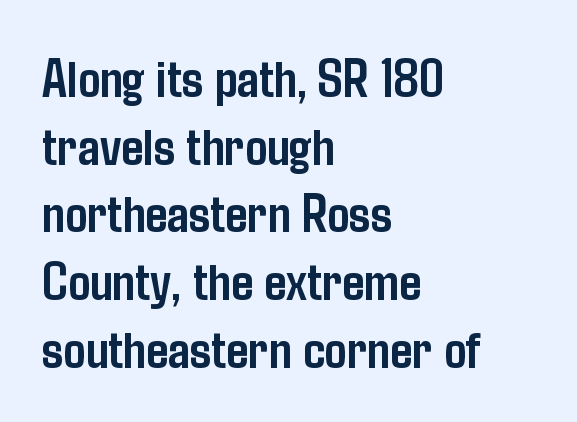
The image shows 55 px semibold, condensed sans-serif type, upright; set left-aligned, line spacing 1.23x, normal letter spacing, not underlined; low stroke contrast and a medium x-height.
